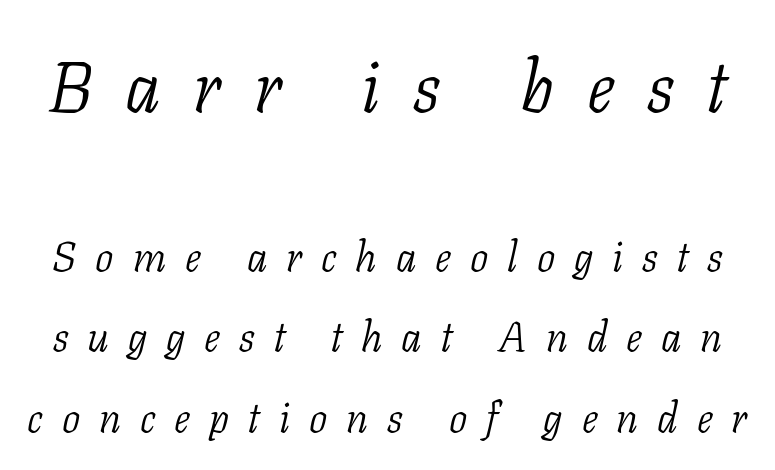
{"serif": "yes", "italic": "yes", "lean": "right", "slant_degrees": 11, "bold": "no", "weight": "light", "width": "normal", "stroke_contrast": "low", "x_height": "medium", "monospaced": "no", "underline": "no", "line_spacing": "loose", "line_spacing_ratio": 1.97, "letter_spacing": "wide", "letter_spacing_em": 0.46, "larger_block": "first", "size_ratio": 1.73, "glyph_px": 71}
